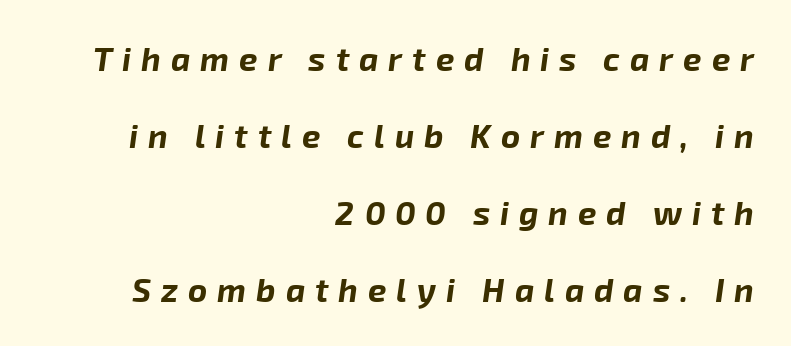
{"italic": "yes", "lean": "right", "slant_degrees": 8, "bold": "yes", "weight": "bold", "width": "normal", "stroke_contrast": "low", "x_height": "medium", "monospaced": "no", "underline": "no", "align": "right", "line_spacing": "loose", "line_spacing_ratio": 2.33, "letter_spacing": "wide", "letter_spacing_em": 0.3, "glyph_px": 33}
